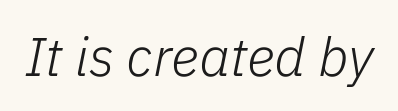
Q: Is the text bold? A: No.
Q: Is the text italic (slanted)? A: Yes, it leans right by about 11 degrees.
Q: Is the text underlined? A: No.
Q: Is the spacing between letters normal or unusually wide? A: Normal.
Q: Width (condensed, normal, or wide)? A: Normal.
Q: Stroke contrast? A: Low.
Q: x-height? A: Medium.
Q: Monospaced? A: No.
